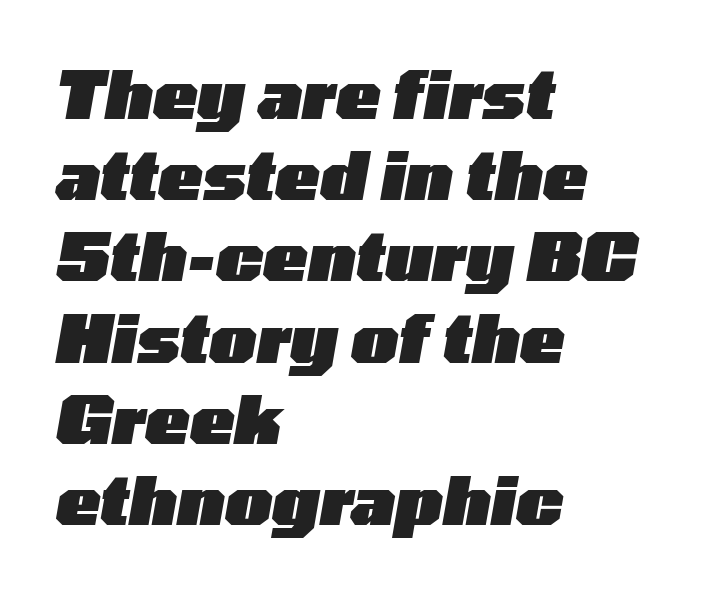
The image shows 66 px heavy, wide type, italic (leaning right); set left-aligned, line spacing 1.23x, normal letter spacing, not underlined; low stroke contrast and a medium x-height.
